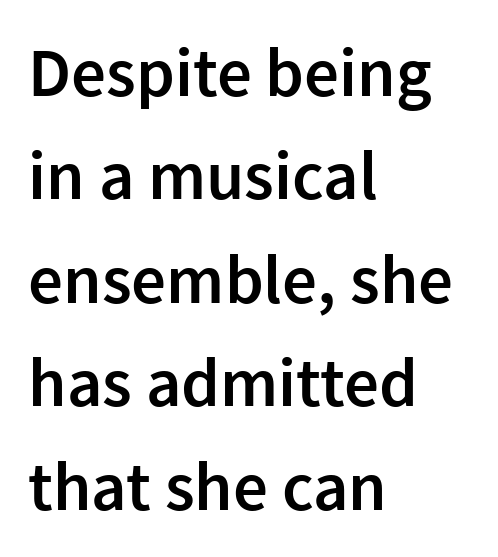
Q: Is the text bold? A: Semi-bold.
Q: Is the text italic (slanted)? A: No, it is upright.
Q: Is the typeface a serif or a sans-serif typeface? A: Sans-serif.
Q: Is the text underlined? A: No.
Q: How is the paragraph aligned? A: Left-aligned.
Q: Is the spacing between letters normal or unusually wide? A: Normal.
Q: Is the spacing between lines tight, normal or loose? A: Normal.
Q: Width (condensed, normal, or wide)? A: Normal.
Q: Stroke contrast? A: Low.
Q: x-height? A: Medium.
Q: Monospaced? A: No.
